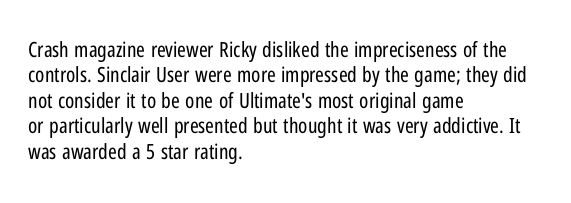
{"italic": "no", "bold": "no", "underline": "no", "align": "left", "line_spacing_ratio": 1.21, "letter_spacing": "normal", "letter_spacing_em": 0.0, "glyph_px": 21}
